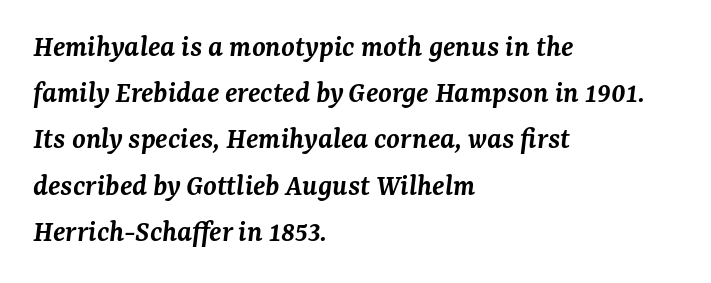
A somewhat darkened texture: the type is semibold rather than bold. Italic? Definitely — the glyphs are oblique. Horizontal alignment here is leftward, the default for most running prose. You could not count columns in this text — the font is proportionally spaced.
